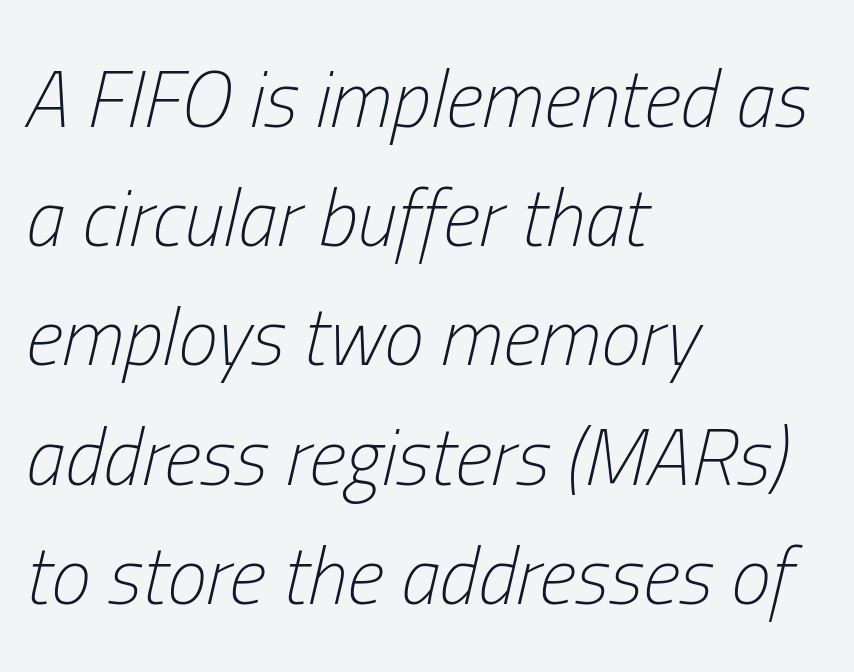
Q: Is the text bold? A: No.
Q: Is the text italic (slanted)? A: Yes, it leans right by about 13 degrees.
Q: Is the text underlined? A: No.
Q: How is the paragraph aligned? A: Left-aligned.
Q: Is the spacing between letters normal or unusually wide? A: Normal.
Q: Is the spacing between lines tight, normal or loose? A: Normal.
Q: Width (condensed, normal, or wide)? A: Condensed.
Q: Stroke contrast? A: Low.
Q: x-height? A: Medium.
Q: Monospaced? A: No.
